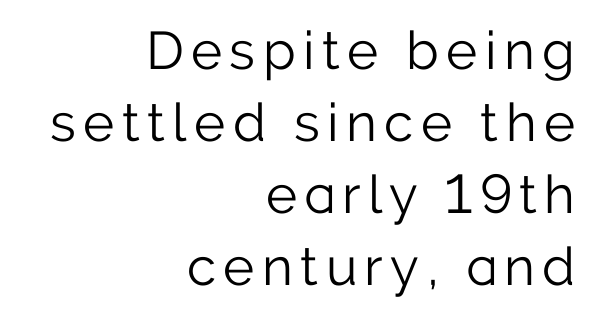
The image shows 53 px light sans-serif type, upright; set right-aligned, normal line spacing (1.36x), not underlined; low stroke contrast and a medium x-height.
